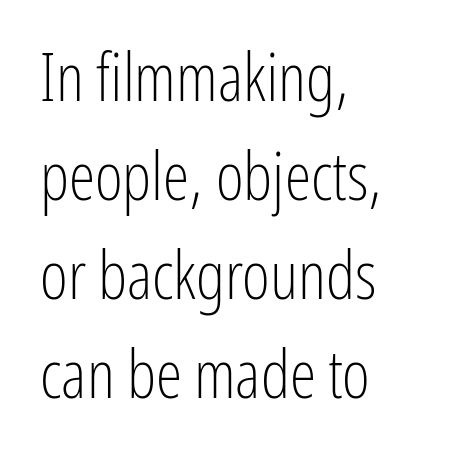
{"serif": "no", "italic": "no", "bold": "no", "weight": "light", "width": "condensed", "stroke_contrast": "low", "x_height": "medium", "monospaced": "no", "underline": "no", "align": "left", "line_spacing": "normal", "line_spacing_ratio": 1.48, "letter_spacing": "normal", "letter_spacing_em": 0.0, "glyph_px": 67}
